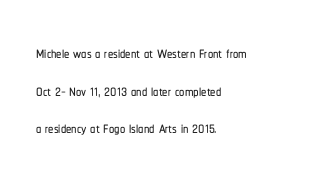
Q: Is the text italic (slanted)? A: No, it is upright.
Q: Is the text underlined? A: No.
Q: How is the paragraph aligned? A: Left-aligned.
Q: Is the spacing between letters normal or unusually wide? A: Normal.
